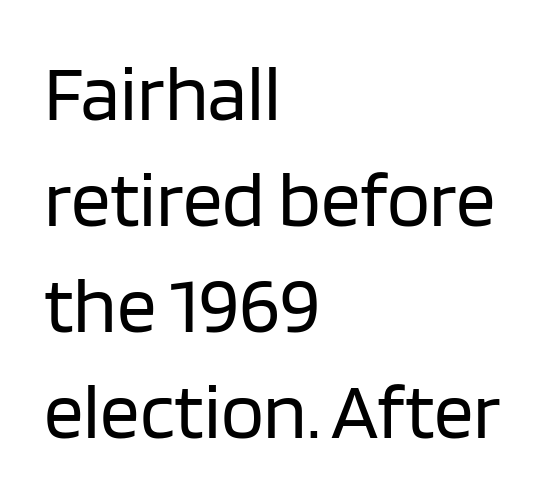
The image shows 79 px regular-weight sans-serif type, upright; set left-aligned, normal line spacing (1.34x), normal letter spacing, not underlined; low stroke contrast and a large x-height.
